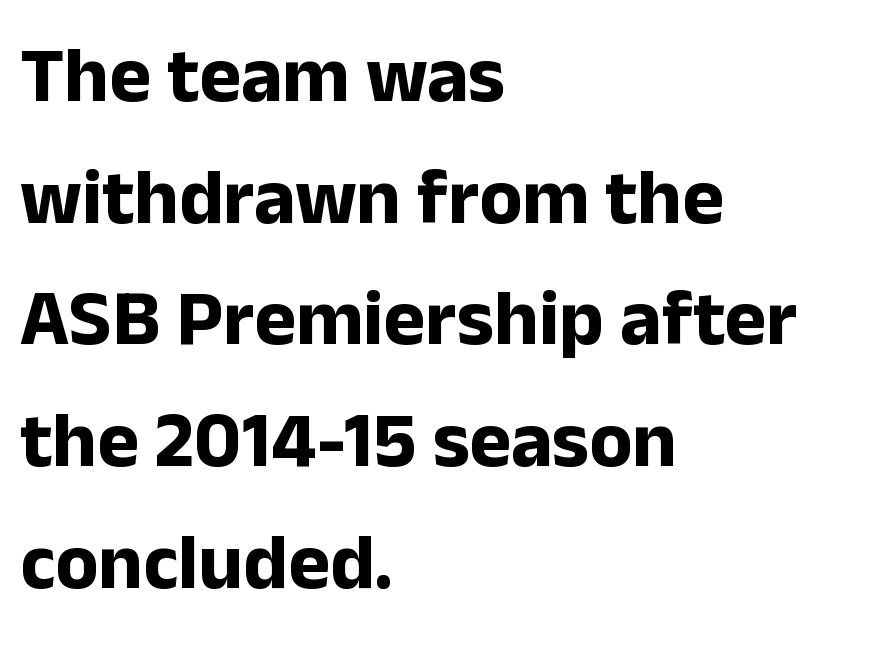
The line-height multiplier appears to be the usual default. Summary of weight: heavy, a full bold. Designer's note — italics off, roman on. The passage shown is typeset with a sans-serif family. The face used here is rendered with its standard letterfit.
